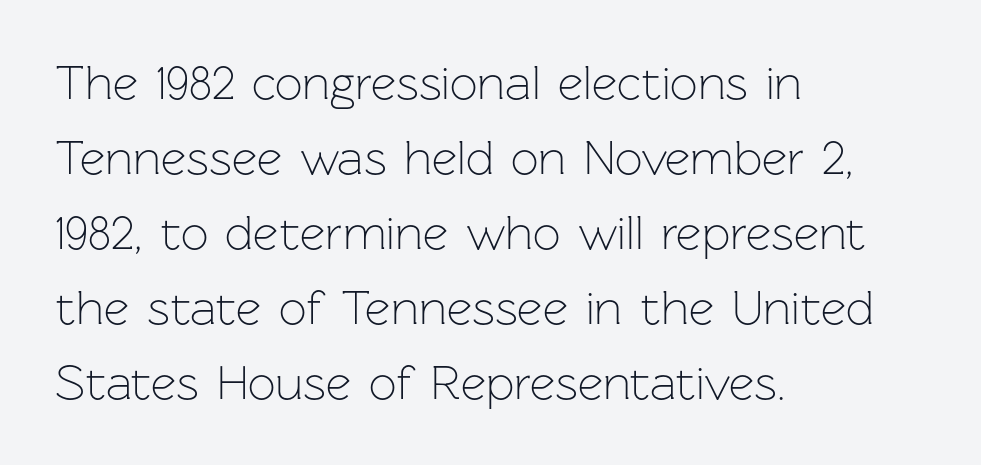
Q: Is the text bold? A: No.
Q: Is the text italic (slanted)? A: No, it is upright.
Q: Is the typeface a serif or a sans-serif typeface? A: Sans-serif.
Q: Is the text underlined? A: No.
Q: How is the paragraph aligned? A: Left-aligned.
Q: Is the spacing between letters normal or unusually wide? A: Normal.
Q: Is the spacing between lines tight, normal or loose? A: Normal.
Q: Width (condensed, normal, or wide)? A: Normal.
Q: Stroke contrast? A: Low.
Q: x-height? A: Medium.
Q: Monospaced? A: No.
